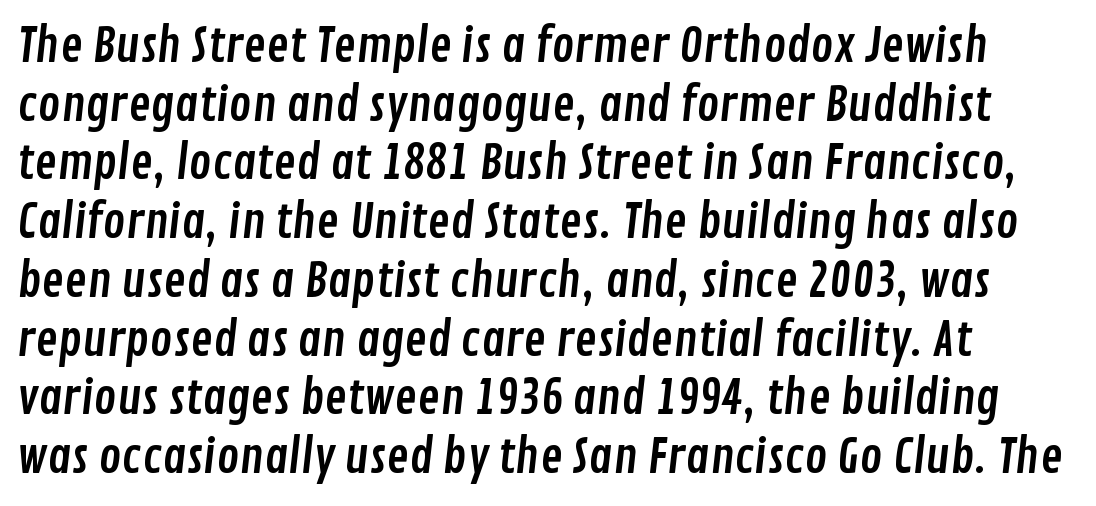
{"serif": "no", "width": "condensed", "stroke_contrast": "low", "x_height": "medium", "monospaced": "no", "underline": "no", "align": "left", "line_spacing": "normal", "line_spacing_ratio": 1.25, "letter_spacing": "normal", "letter_spacing_em": 0.0, "glyph_px": 47}
